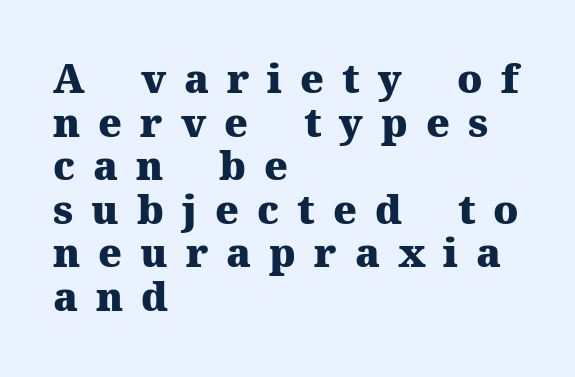
Every character sits straight up, as roman type does. Plenty of ink on the page — the face is bold. Note the varied advance widths — an 'i' is clearly narrower than an 'm'. Line spacing here is tight. This is serif lettering, the kind often seen in printed books. This rendering features lettering with no underline.
